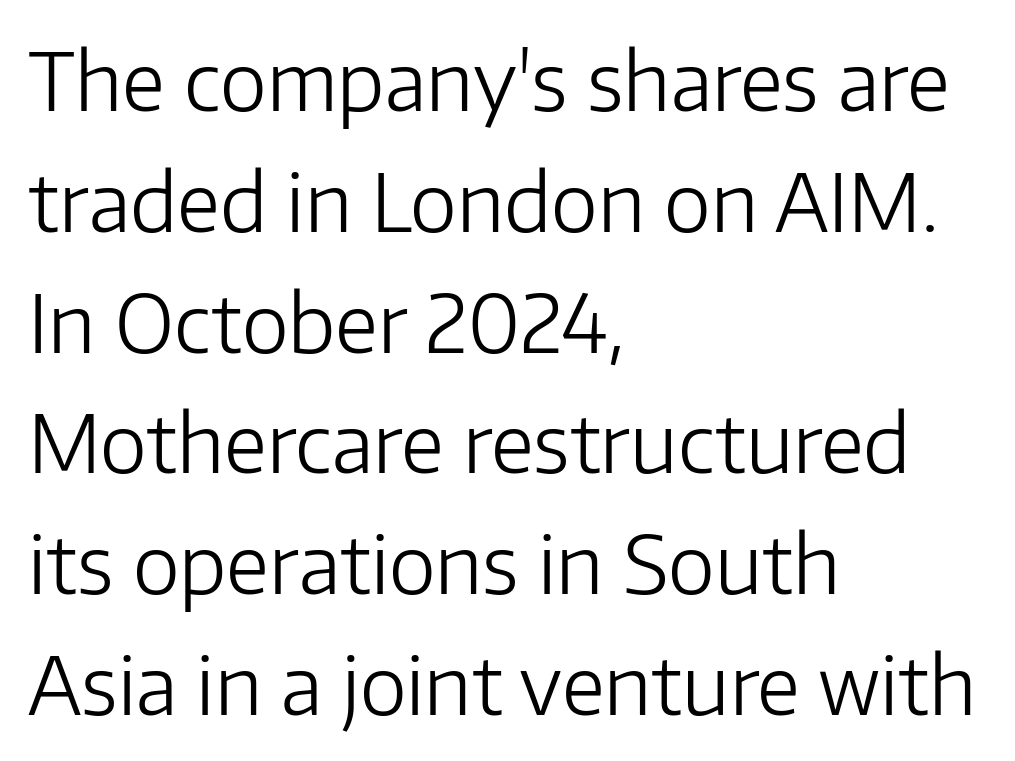
A normal amount of white space separates one row of letters from the next. A typesetter would call this proportional, since set widths differ per character. These lines are composed in type without serifs. The words here are not underlined.
